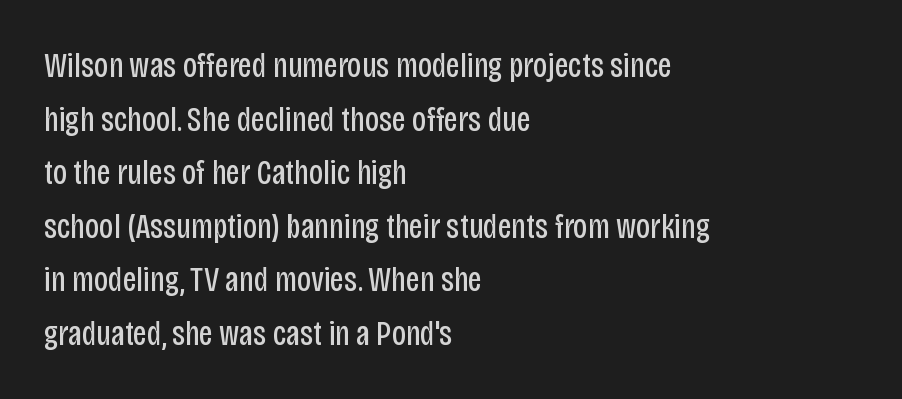
Vertical stems look standard width or narrower in stroke. A typesetter would label this face a sans. How are the letters spaced? Ordinarily, with no added tracking. A clean baseline with only descenders dipping below it. Spacing verdict: proportional, widths tailored to each character. This is roman type, the default non-slanted kind.
